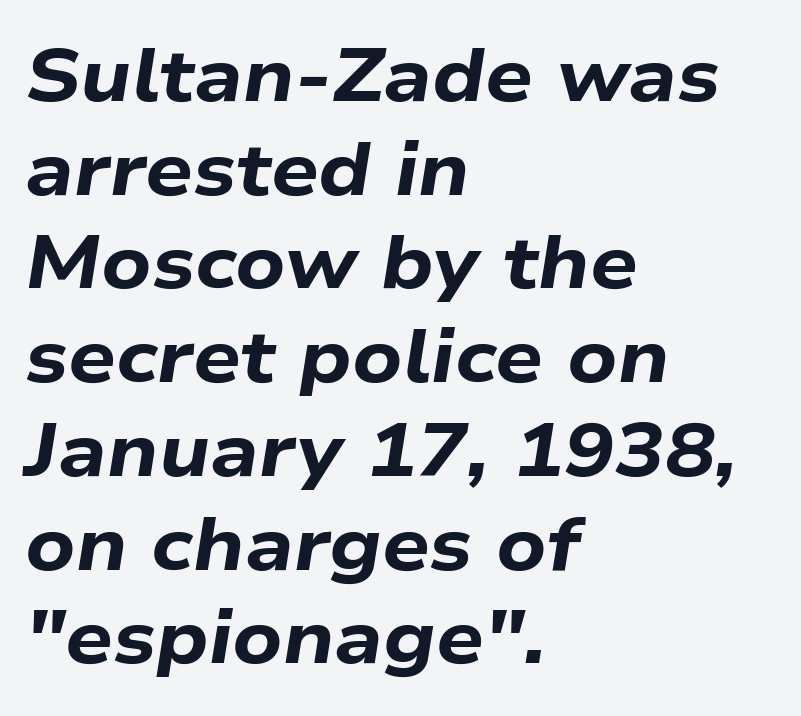
The image shows 75 px bold, wide type, italic (leaning right); set left-aligned, normal line spacing (1.25x), normal letter spacing, not underlined; low stroke contrast and a medium x-height.
